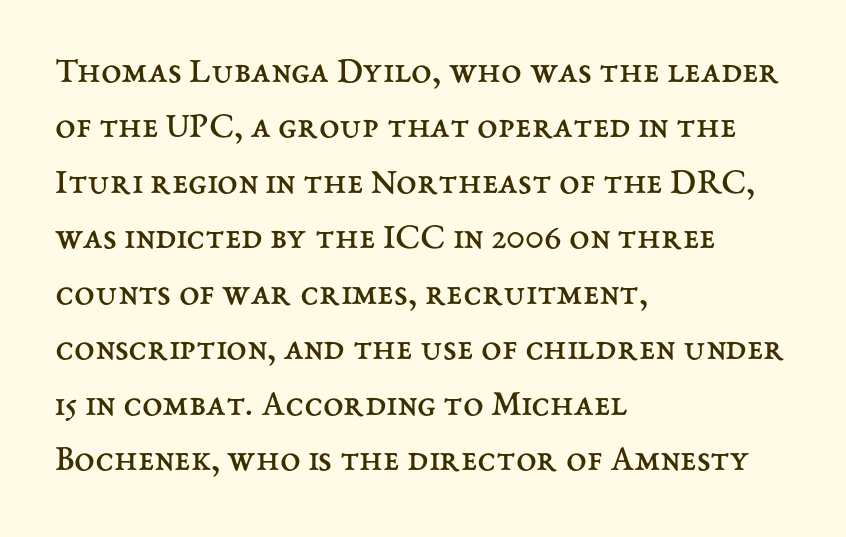
{"italic": "no", "bold": "no", "weight": "regular", "width": "normal", "stroke_contrast": "medium", "x_height": "medium", "monospaced": "no", "underline": "no", "align": "left", "line_spacing": "normal", "line_spacing_ratio": 1.5, "letter_spacing": "normal", "letter_spacing_em": 0.0, "glyph_px": 37}
